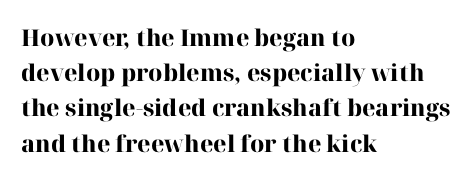
Each new line begins a customary step beneath the previous one. This rendering leaves character spacing at its baseline value. The lettering stays uniformly vertical, giving the passage a roman look. This rendering features lettering with no underline. A student would call this left alignment; a typographer would say flush left, rag right. Is the type bold? Yes — the strokes are clearly thick and heavy.
